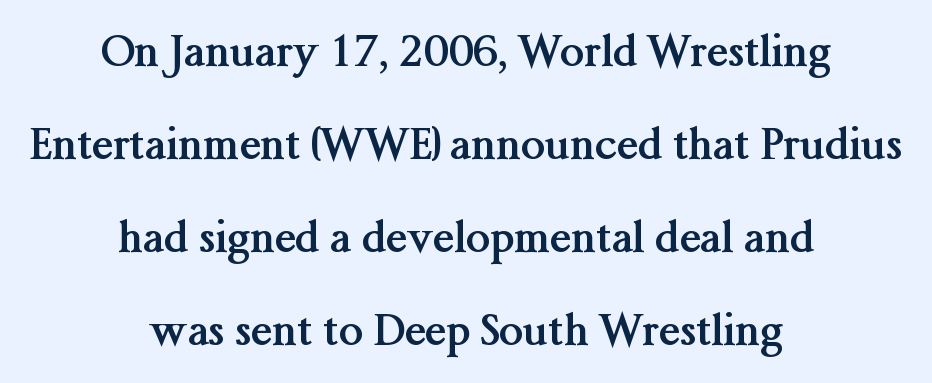
Q: Is the text bold? A: Yes.
Q: Is the text italic (slanted)? A: No, it is upright.
Q: Is the typeface a serif or a sans-serif typeface? A: Serif.
Q: Is the text underlined? A: No.
Q: How is the paragraph aligned? A: Centered.
Q: Is the spacing between letters normal or unusually wide? A: Normal.
Q: Is the spacing between lines tight, normal or loose? A: Loose.
Q: Width (condensed, normal, or wide)? A: Normal.
Q: Stroke contrast? A: Medium.
Q: x-height? A: Medium.
Q: Monospaced? A: No.
